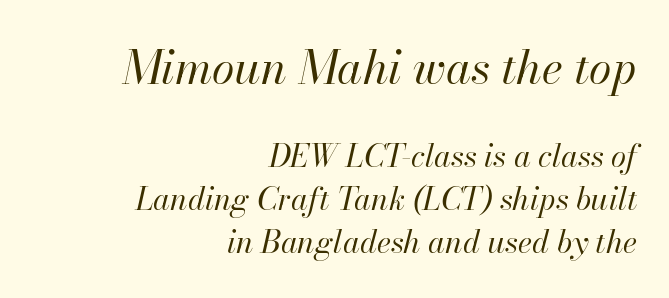
Q: Is the text bold? A: No.
Q: Is the text italic (slanted)? A: Yes, it leans right by about 13 degrees.
Q: Is the text underlined? A: No.
Q: How is the paragraph aligned? A: Right-aligned.
Q: Is the spacing between letters normal or unusually wide? A: Normal.
Q: Is the spacing between lines tight, normal or loose? A: Normal.
Q: Which block of text is set in a larger size, the first (top) or the second (bottom)? A: The first (top) one.
Q: Width (condensed, normal, or wide)? A: Normal.
Q: Stroke contrast? A: High.
Q: x-height? A: Small.
Q: Monospaced? A: No.
